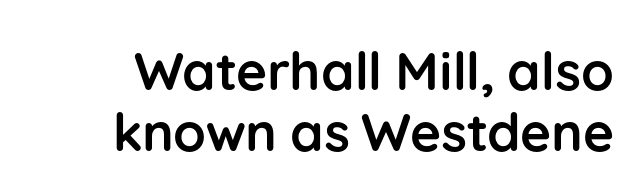
{"serif": "no", "italic": "no", "bold": "yes", "weight": "semibold", "width": "normal", "stroke_contrast": "low", "x_height": "medium", "monospaced": "no", "underline": "no", "line_spacing": "tight", "line_spacing_ratio": 1.15, "letter_spacing": "normal", "letter_spacing_em": 0.0, "glyph_px": 53}
